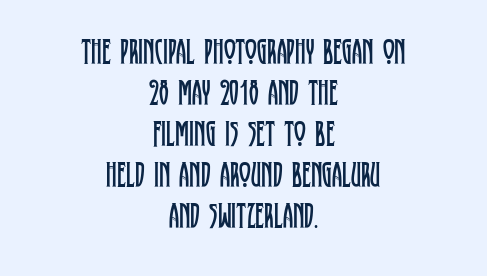
Q: Is the text bold? A: No.
Q: Is the text italic (slanted)? A: No, it is upright.
Q: Is the typeface a serif or a sans-serif typeface? A: Serif.
Q: Is the text underlined? A: No.
Q: How is the paragraph aligned? A: Centered.
Q: Is the spacing between letters normal or unusually wide? A: Normal.
Q: Is the spacing between lines tight, normal or loose? A: Tight.
Q: Width (condensed, normal, or wide)? A: Condensed.
Q: Stroke contrast? A: Low.
Q: x-height? A: Large.
Q: Monospaced? A: No.
